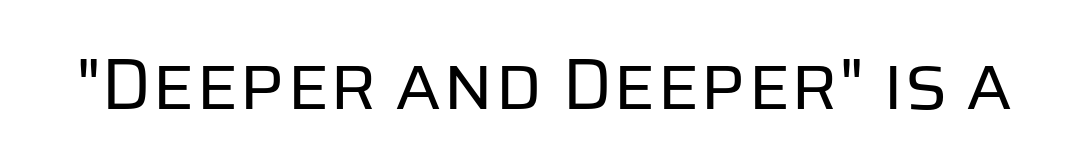
The image shows 73 px regular-weight sans-serif type, upright; set normal letter spacing, not underlined; low stroke contrast and a large x-height.
